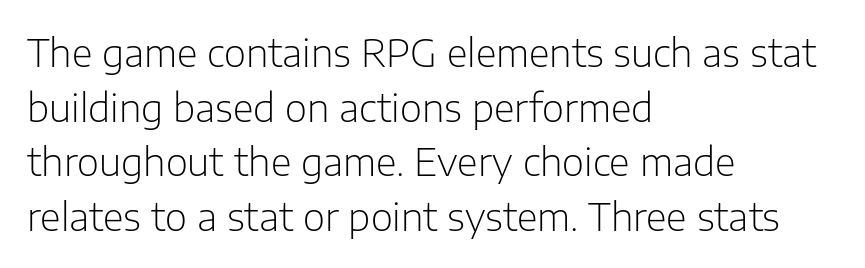
Q: Is the text bold? A: No.
Q: Is the text italic (slanted)? A: No, it is upright.
Q: Is the typeface a serif or a sans-serif typeface? A: Sans-serif.
Q: Is the text underlined? A: No.
Q: How is the paragraph aligned? A: Left-aligned.
Q: Is the spacing between letters normal or unusually wide? A: Normal.
Q: Is the spacing between lines tight, normal or loose? A: Normal.
Q: Width (condensed, normal, or wide)? A: Normal.
Q: Stroke contrast? A: Low.
Q: x-height? A: Medium.
Q: Monospaced? A: No.
